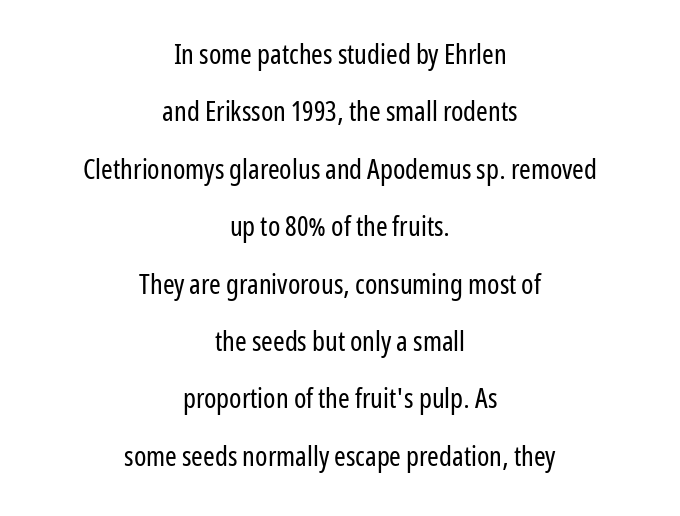
A student would call this center alignment; a typographer would say set centered. Are there feet on the stems? There aren't — it's a sans. This sample has the flowing, uneven cadence of proportional lettering. You could fit nearly another row in the gap between these rows. The letters stand upright; this is a roman face.
